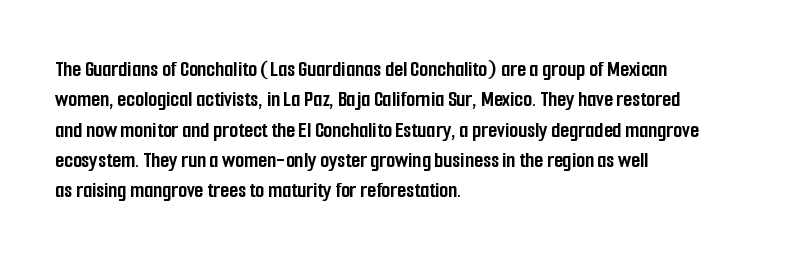
{"italic": "no", "bold": "yes", "underline": "no", "align": "left", "line_spacing": "normal", "line_spacing_ratio": 1.32, "letter_spacing": "normal", "letter_spacing_em": 0.0, "glyph_px": 23}
